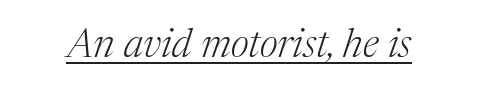
The image shows 40 px light serif type, italic (leaning right); set normal letter spacing, underlined; medium stroke contrast and a medium x-height.
